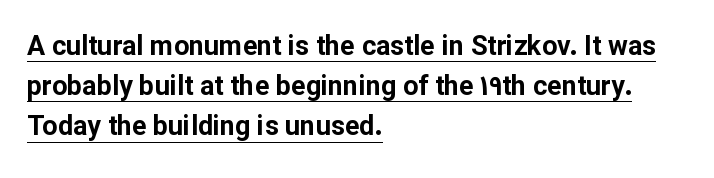
The image shows 27 px bold type, upright; set left-aligned, normal line spacing (1.49x), normal letter spacing, underlined.
